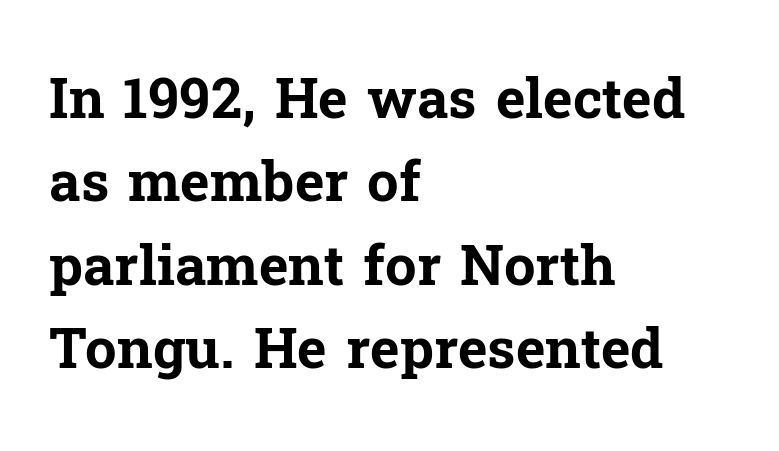
Underline: absent. Italic? Not at all — the glyphs are vertical. Little horizontal feet cap the strokes, marking this as serif type. If you drew a ruler down the left edge, every line would touch it. This sample keeps an unexceptional amount of space between lines. Caption: standard tracking, unaltered.
